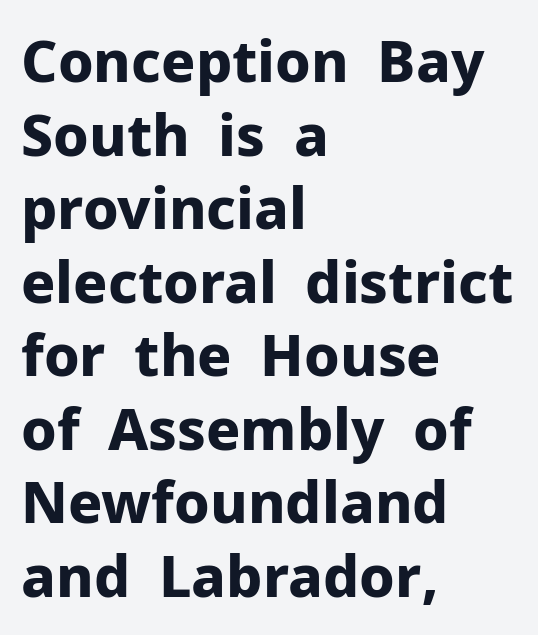
Letter spacing: default. The characters look thick and weighty, a clear bold. Looks like regular typesetting: each glyph gets only the width it needs. Nobody drew a line under any word here.
